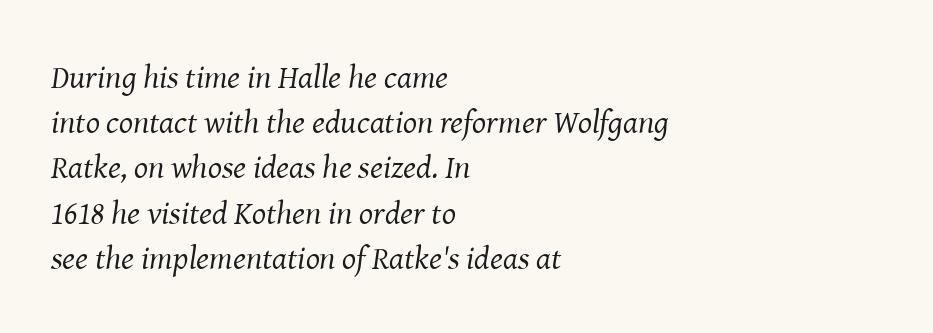
The image shows 33 px regular-weight serif type, italic (leaning right); set left-aligned, normal line spacing (1.37x), normal letter spacing, not underlined; medium stroke contrast and a medium x-height.
